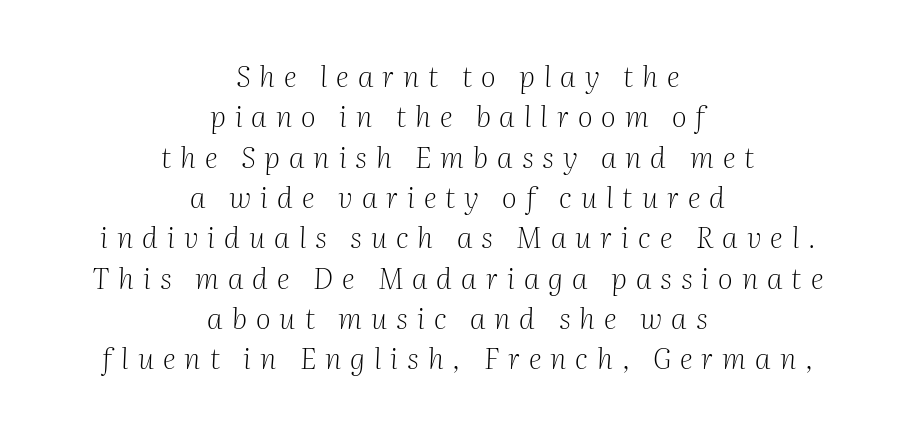
{"serif": "yes", "italic": "yes", "lean": "right", "slant_degrees": 2, "bold": "no", "weight": "light", "width": "normal", "stroke_contrast": "medium", "x_height": "medium", "monospaced": "no", "underline": "no", "align": "center", "line_spacing": "normal", "line_spacing_ratio": 1.39, "letter_spacing": "wide", "letter_spacing_em": 0.31, "glyph_px": 29}
